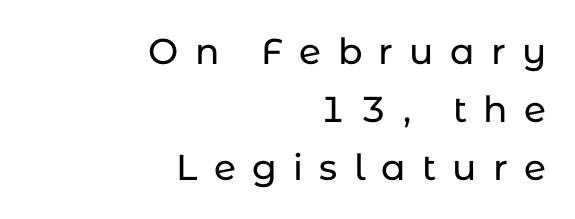
The image shows 36 px sans-serif type, upright; set right-aligned, normal line spacing (1.61x), unusually wide letter spacing (+0.45 em), not underlined; low stroke contrast and a medium x-height.
